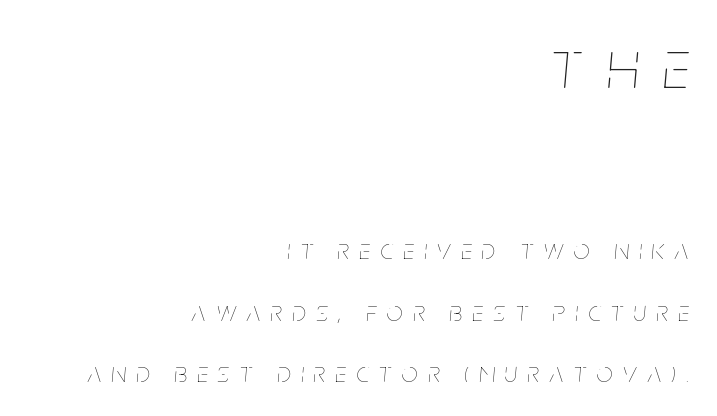
{"italic": "yes", "lean": "right", "slant_degrees": 5, "bold": "no", "weight": "thin", "width": "condensed", "stroke_contrast": "low", "x_height": "large", "monospaced": "no", "underline": "no", "align": "right", "line_spacing": "loose", "line_spacing_ratio": 2.19, "letter_spacing": "wide", "letter_spacing_em": 0.37, "larger_block": "first", "size_ratio": 2.46, "glyph_px": 69}
